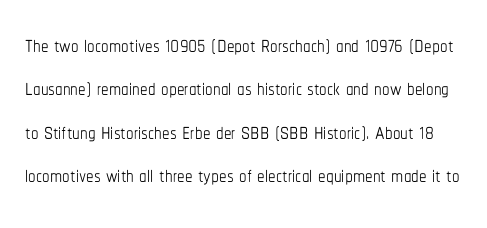
{"italic": "no", "bold": "no", "weight": "thin", "width": "condensed", "stroke_contrast": "low", "x_height": "medium", "monospaced": "no", "underline": "no", "line_spacing": "normal", "line_spacing_ratio": 1.45, "letter_spacing": "normal", "letter_spacing_em": 0.0, "glyph_px": 30}
